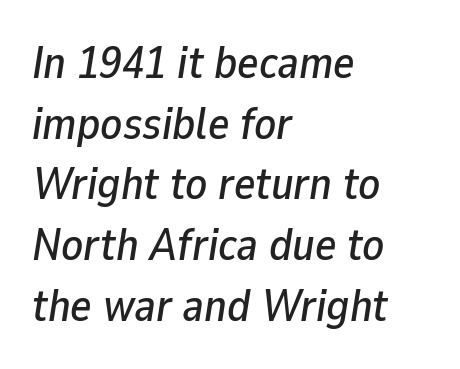
A typesetter would call this proportional, since set widths differ per character. The words here are not underlined. The glyphs look as if they've been sheared to an angle. Interline gaps are of average width in this sample.
